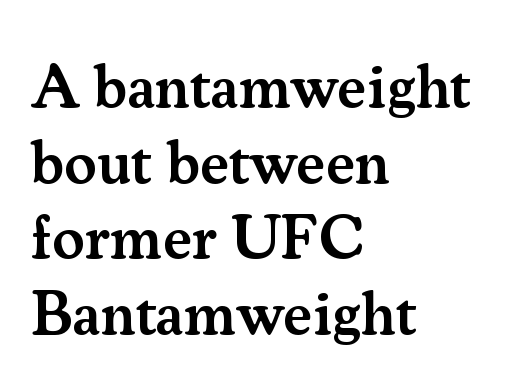
The strip under each line holds only bare page. Think of a printed novel: that variable character pitch is what you see here. The designer went with a serif here, giving each stem small feet. One-word summary of the alignment: left. Unlike italic type, these characters show no tilt at all.
